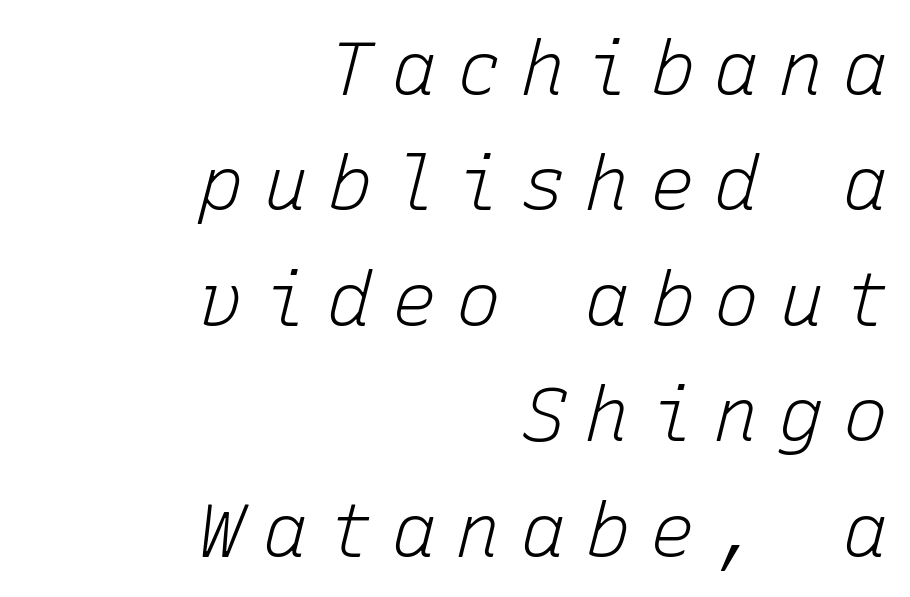
Regarding leading, the lines here are spaced in the standard way. The strokes are not fattened; the text isn't bold. Spacing verdict: monospaced, one width for all characters. You can tell it's italic because the verticals aren't actually vertical.
